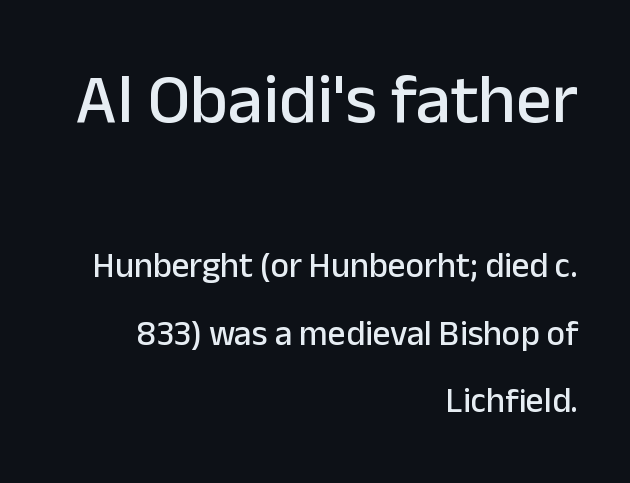
The image shows 70 px sans-serif type, upright; set right-aligned, loose line spacing (1.92x), normal letter spacing, not underlined; the first (top) block is 2.0x larger; low stroke contrast and a medium x-height.
